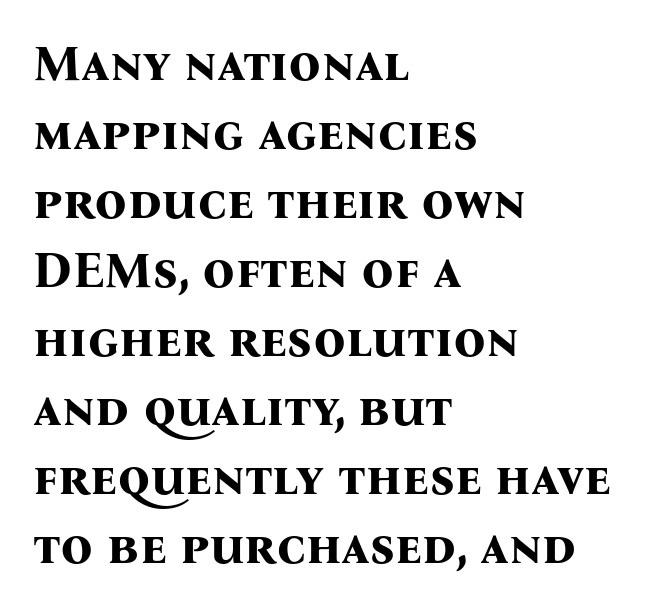
Q: Is the text bold? A: Yes.
Q: Is the text italic (slanted)? A: No, it is upright.
Q: Is the typeface a serif or a sans-serif typeface? A: Serif.
Q: Is the text underlined? A: No.
Q: How is the paragraph aligned? A: Left-aligned.
Q: Is the spacing between letters normal or unusually wide? A: Normal.
Q: Is the spacing between lines tight, normal or loose? A: Normal.
Q: Width (condensed, normal, or wide)? A: Normal.
Q: Stroke contrast? A: Medium.
Q: x-height? A: Medium.
Q: Monospaced? A: No.
